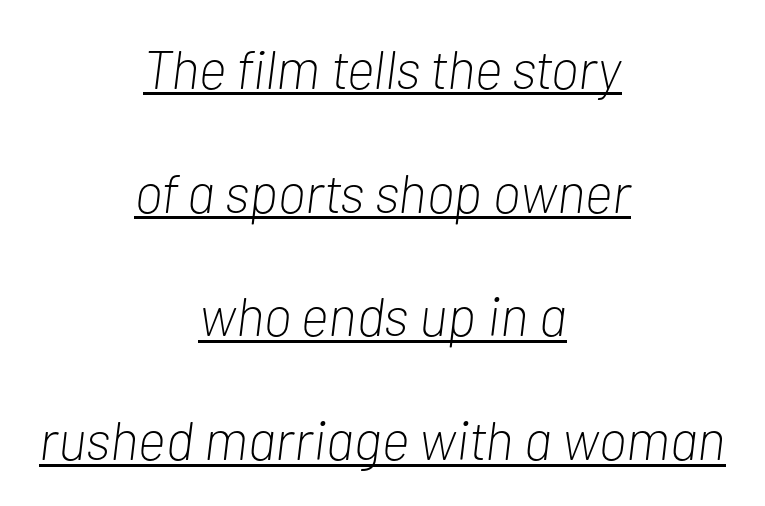
Here the designer chose a conventional face with non-uniform glyph widths. Compared with ordinary roman type, these characters are visibly tilted. Letter spacing: default. The setting favours the middle, as headings and verse often do. Horizontal bands of white between lines are thick stripes.
